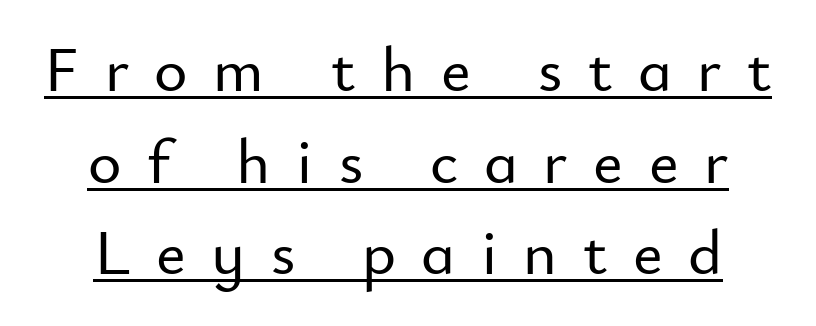
{"serif": "no", "italic": "no", "width": "normal", "stroke_contrast": "low", "x_height": "small", "monospaced": "no", "underline": "yes", "line_spacing": "normal", "line_spacing_ratio": 1.43, "letter_spacing": "wide", "letter_spacing_em": 0.4, "glyph_px": 64}
